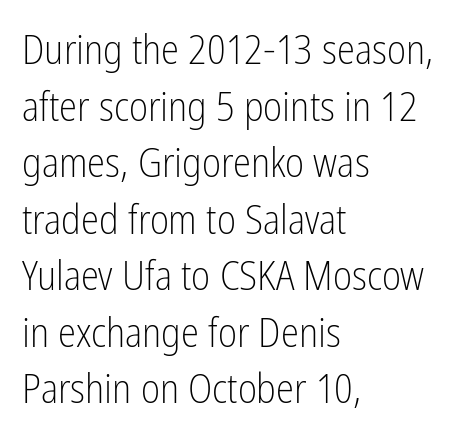
The foot of each line stays bare and open. The setting favours the left margin, as ordinary paragraphs usually do. Think of a printed novel: that variable character pitch is what you see here. This is roman type, the default non-slanted kind.
